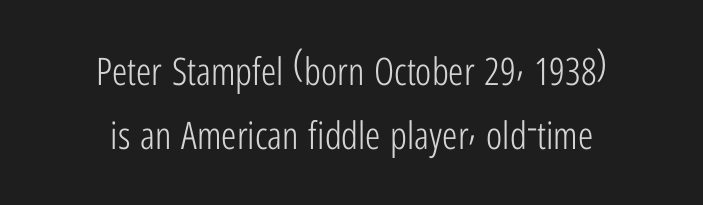
Which margin do the lines hug? Neither — every line sits in the middle. Check where the strokes stop: nothing finishes them off — pure sans. What's the leading like? Ordinary, nothing unusual. Letter spacing: default. No chunkiness to these letters — they're not bold.
